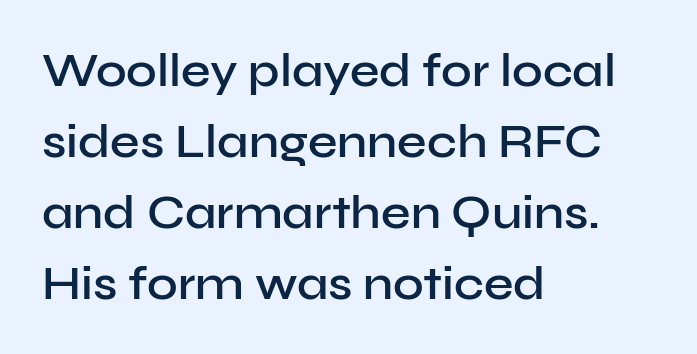
Bare-footed words on every line. The letters advance in unequal steps, a hallmark of proportional type. Do the letters lean? They stand straight. Notice the strokes are somewhat thickened but not fully heavy: this is a semibold. Notice how descenders clear the ascenders below comfortably — that's standard leading.
